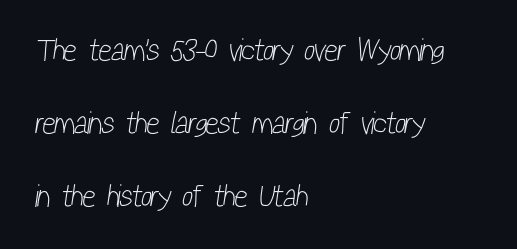
{"serif": "no", "bold": "no", "weight": "light", "width": "condensed", "stroke_contrast": "low", "x_height": "medium", "monospaced": "no", "underline": "no", "align": "left", "line_spacing": "loose", "line_spacing_ratio": 2.36, "letter_spacing": "normal", "letter_spacing_em": 0.0, "glyph_px": 31}
